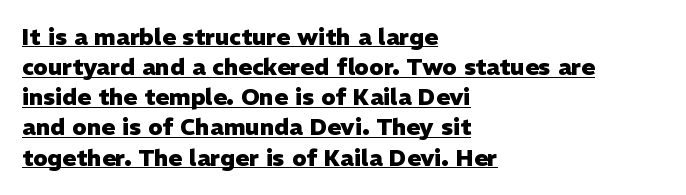
{"italic": "no", "bold": "yes", "underline": "yes", "align": "left", "line_spacing": "normal", "line_spacing_ratio": 1.31, "letter_spacing": "normal", "letter_spacing_em": 0.0, "glyph_px": 23}
